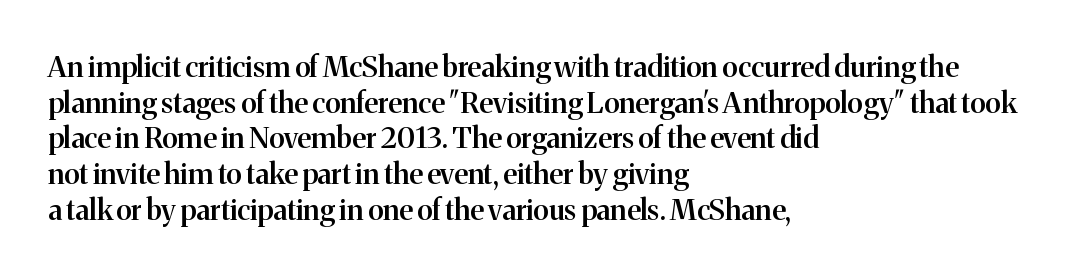
Q: Is the text bold? A: Semi-bold.
Q: Is the text italic (slanted)? A: No, it is upright.
Q: Is the typeface a serif or a sans-serif typeface? A: Serif.
Q: Is the text underlined? A: No.
Q: How is the paragraph aligned? A: Left-aligned.
Q: Is the spacing between letters normal or unusually wide? A: Normal.
Q: Width (condensed, normal, or wide)? A: Normal.
Q: Stroke contrast? A: Medium.
Q: x-height? A: Medium.
Q: Monospaced? A: No.
